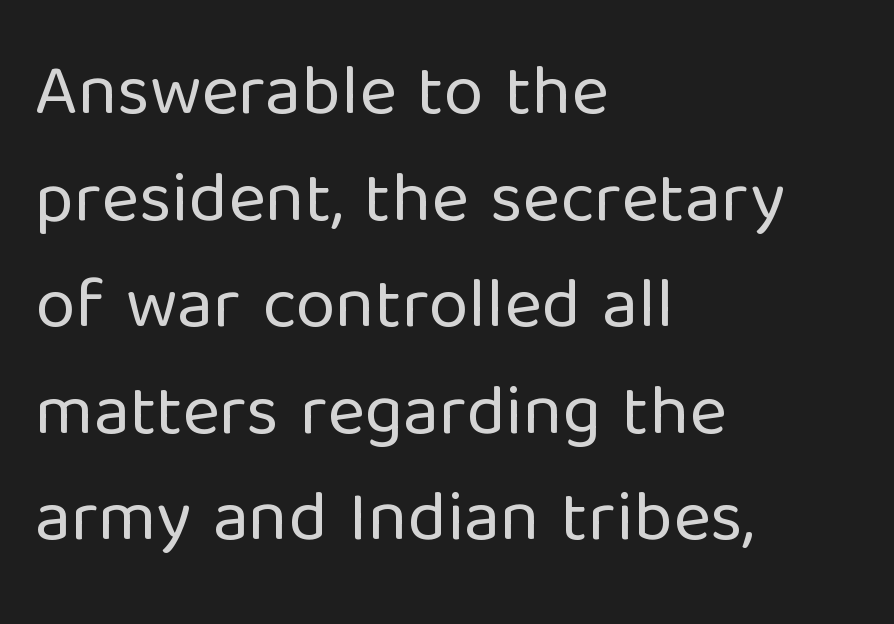
The type family on display is of the sans-serif kind. A typesetter would call this proportional, since set widths differ per character. There is no visible air inserted between adjacent glyphs. In terms of posture, this sample is upright. Alignment: flush left. Only glyphs here, with clear space below each row.
